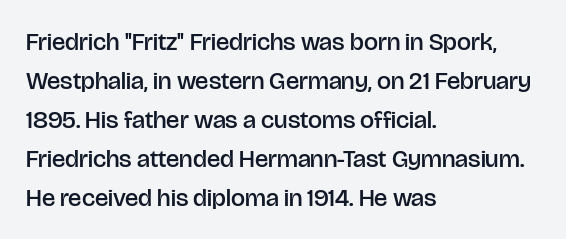
Nope, not italic — everything's standing straight. Semibold letterforms, between regular and bold. A typesetter would call this leading conventional body-copy spacing. Any mark beneath the type? The region is blank. The rendering anchors every line to the left-hand side. Letter spacing: default.
